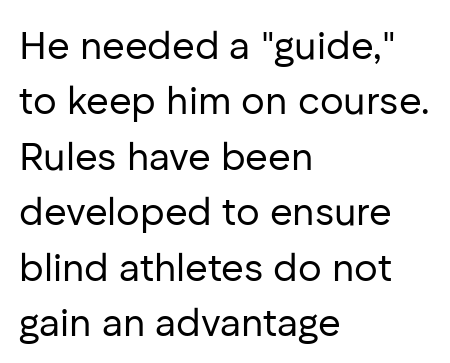
{"serif": "no", "italic": "no", "bold": "no", "weight": "regular", "width": "normal", "stroke_contrast": "low", "x_height": "medium", "monospaced": "no", "underline": "no", "align": "left", "line_spacing": "normal", "line_spacing_ratio": 1.42, "letter_spacing": "normal", "letter_spacing_em": 0.0, "glyph_px": 39}
